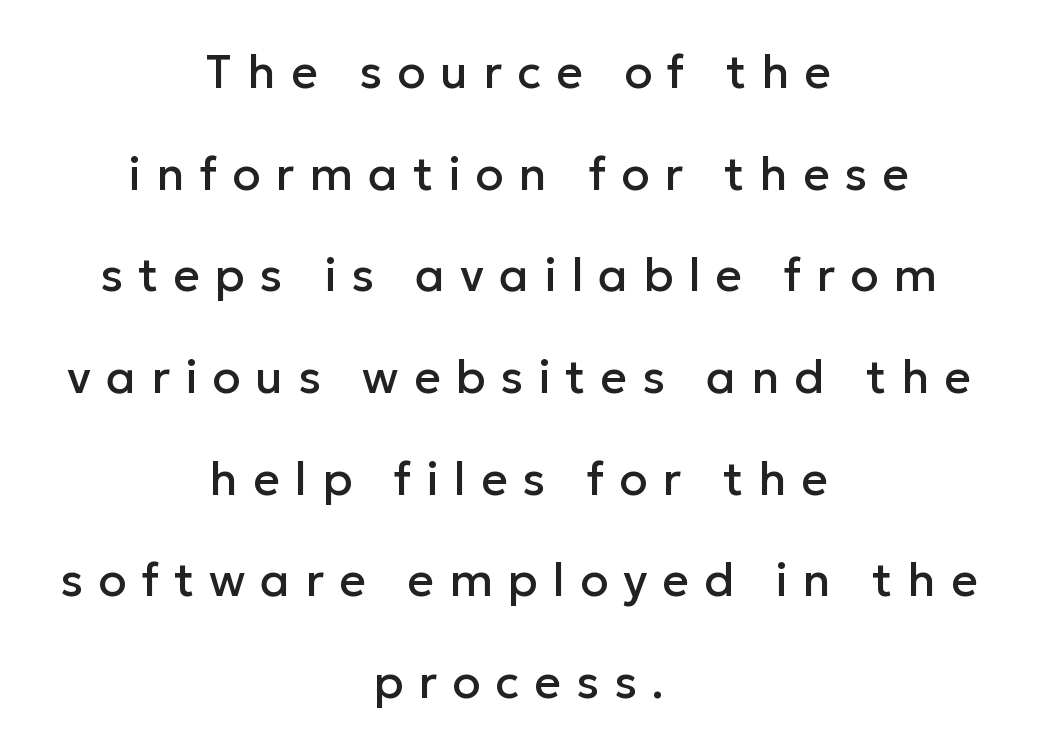
The passage shown is not underscored anywhere. Look at the bottom of the vertical strokes: they stop flat, with no serifs. These lines are rendered in a variable-pitch font. In terms of posture, this sample is upright. Does the copy run flush right? No — it is centered line by line.
